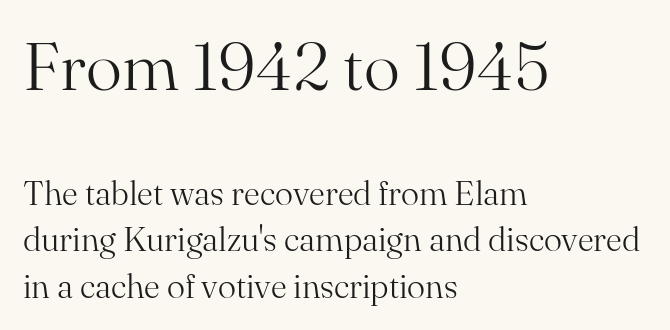
The image shows 68 px light serif type, upright; set left-aligned, normal line spacing (1.37x), normal letter spacing, not underlined; the first (top) block is 2.0x larger; medium stroke contrast and a small x-height.
